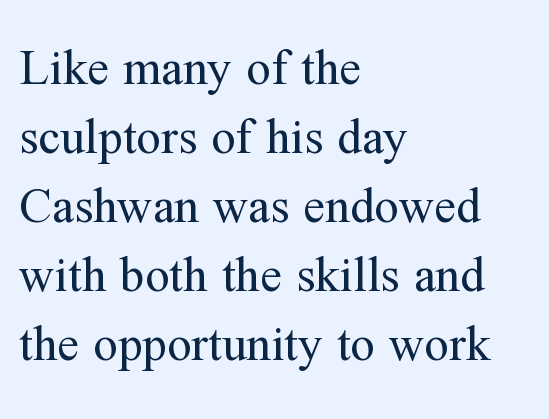
{"serif": "yes", "italic": "no", "bold": "no", "weight": "regular", "width": "normal", "stroke_contrast": "medium", "x_height": "medium", "monospaced": "no", "underline": "no", "align": "left", "line_spacing": "normal", "line_spacing_ratio": 1.41, "letter_spacing": "normal", "letter_spacing_em": 0.0, "glyph_px": 49}
